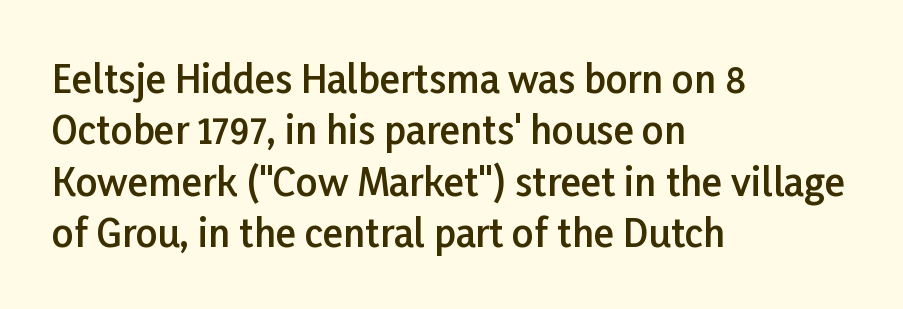
Q: Is the text bold? A: Semi-bold.
Q: Is the text italic (slanted)? A: No, it is upright.
Q: Is the typeface a serif or a sans-serif typeface? A: Sans-serif.
Q: Is the text underlined? A: No.
Q: How is the paragraph aligned? A: Left-aligned.
Q: Is the spacing between letters normal or unusually wide? A: Normal.
Q: Is the spacing between lines tight, normal or loose? A: Normal.
Q: Width (condensed, normal, or wide)? A: Normal.
Q: Stroke contrast? A: Low.
Q: x-height? A: Medium.
Q: Monospaced? A: No.
